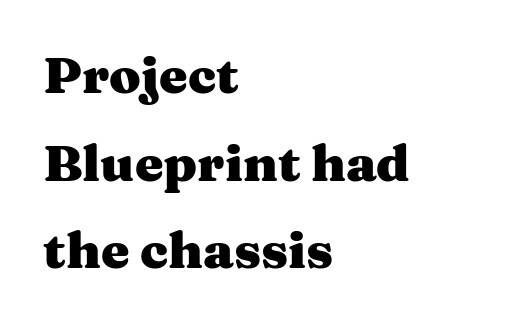
The image shows 51 px heavy, wide serif type, upright; set left-aligned, line spacing 1.72x, normal letter spacing, not underlined; medium stroke contrast and a medium x-height.
